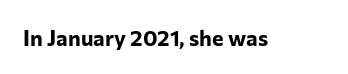
{"italic": "no", "bold": "yes", "underline": "no", "letter_spacing": "normal", "letter_spacing_em": 0.0, "glyph_px": 22}
